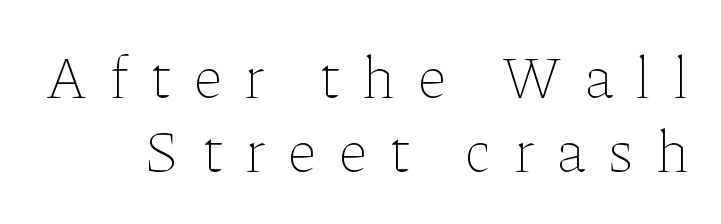
The type is letterspaced generously, with wide tracking. Compared with typical paragraphs, the rows here are spaced about the same. Looks like regular typesetting: each glyph gets only the width it needs. Ascenders rise straight up at ninety degrees. No letter is thick-stroked: the sample isn't bold. Underline: absent.
